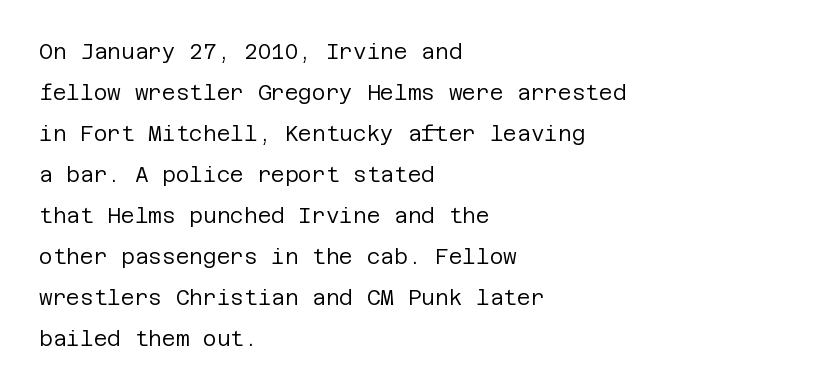
{"italic": "no", "bold": "no", "underline": "no", "align": "left", "line_spacing": "loose", "line_spacing_ratio": 1.95, "letter_spacing": "normal", "letter_spacing_em": 0.0, "glyph_px": 21}
